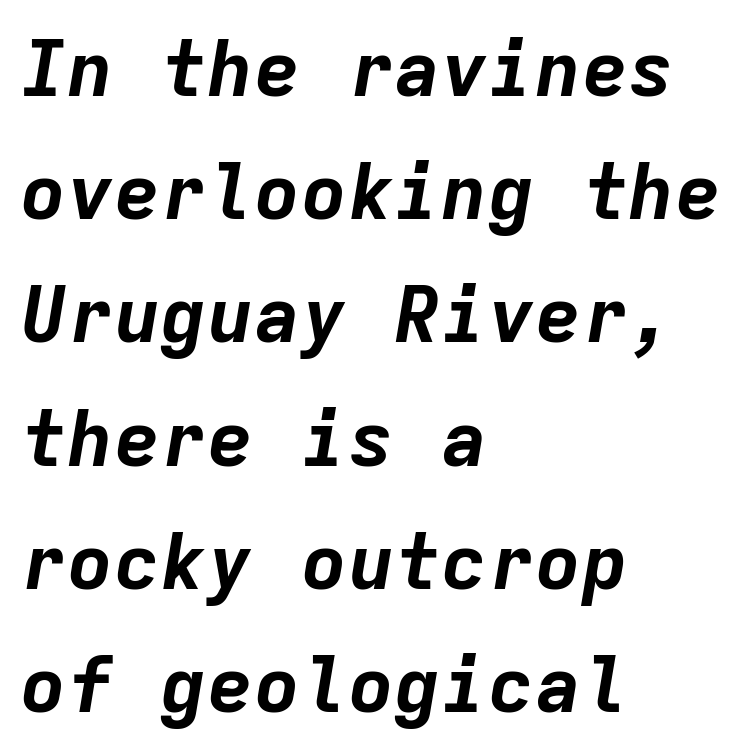
Q: Is the text bold? A: Yes.
Q: Is the text italic (slanted)? A: Yes, it leans right by about 9 degrees.
Q: Is the text underlined? A: No.
Q: How is the paragraph aligned? A: Left-aligned.
Q: Is the spacing between letters normal or unusually wide? A: Normal.
Q: Is the spacing between lines tight, normal or loose? A: Normal.
Q: Width (condensed, normal, or wide)? A: Normal.
Q: Stroke contrast? A: Low.
Q: x-height? A: Medium.
Q: Monospaced? A: Yes.
